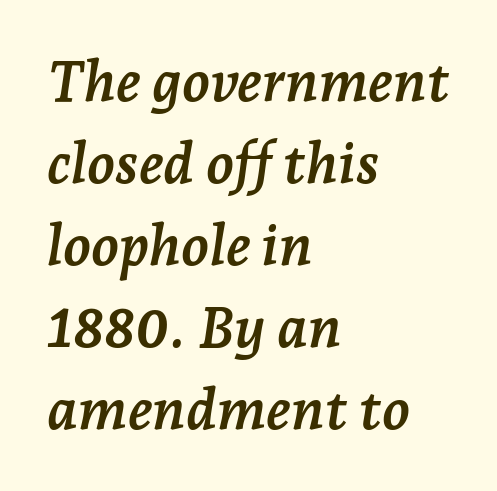
{"serif": "yes", "italic": "yes", "lean": "right", "slant_degrees": 7, "bold": "yes", "weight": "semibold", "width": "normal", "stroke_contrast": "low", "x_height": "medium", "monospaced": "no", "underline": "no", "align": "left", "line_spacing": "normal", "line_spacing_ratio": 1.44, "letter_spacing": "normal", "letter_spacing_em": 0.0, "glyph_px": 57}
